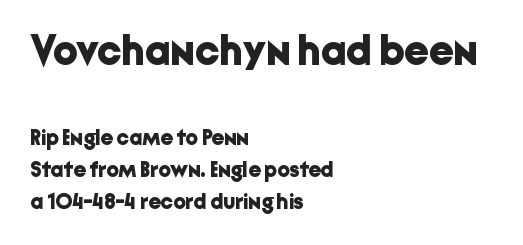
Ascenders rise straight up at ninety degrees. The type is set solid horizontally, with unmodified tracking. Look at the stroke-to-counter ratio: heavy, a bold. A typesetter would label this face a sans. If you drew a ruler down the left edge, every line would touch it.
